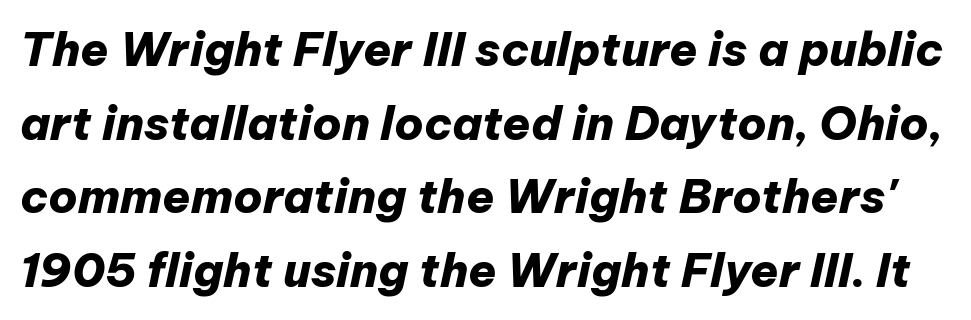
Q: Is the text bold? A: Yes.
Q: Is the text italic (slanted)? A: Yes, it leans right by about 12 degrees.
Q: Is the text underlined? A: No.
Q: Is the spacing between letters normal or unusually wide? A: Normal.
Q: Is the spacing between lines tight, normal or loose? A: Normal.
Q: Width (condensed, normal, or wide)? A: Normal.
Q: Stroke contrast? A: Low.
Q: x-height? A: Medium.
Q: Monospaced? A: No.
